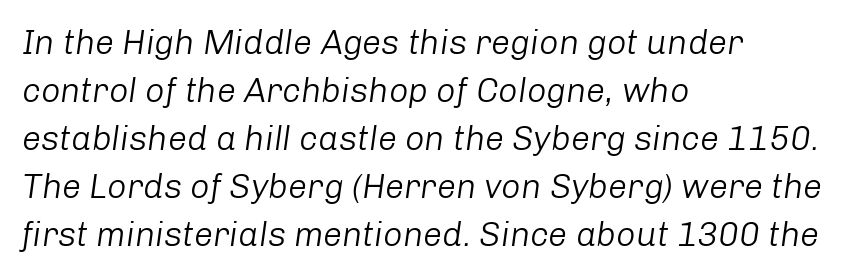
{"italic": "yes", "lean": "right", "slant_degrees": 8, "bold": "no", "weight": "light", "width": "normal", "stroke_contrast": "low", "x_height": "medium", "monospaced": "no", "underline": "no", "align": "left", "line_spacing": "normal", "line_spacing_ratio": 1.41, "letter_spacing": "normal", "letter_spacing_em": 0.0, "glyph_px": 34}
